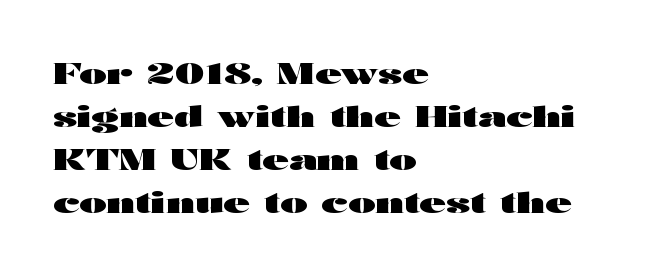
Q: Is the text bold? A: Yes.
Q: Is the text italic (slanted)? A: No, it is upright.
Q: Is the typeface a serif or a sans-serif typeface? A: Serif.
Q: Is the text underlined? A: No.
Q: How is the paragraph aligned? A: Left-aligned.
Q: Is the spacing between letters normal or unusually wide? A: Normal.
Q: Is the spacing between lines tight, normal or loose? A: Normal.
Q: Width (condensed, normal, or wide)? A: Wide.
Q: Stroke contrast? A: High.
Q: x-height? A: Medium.
Q: Monospaced? A: No.
